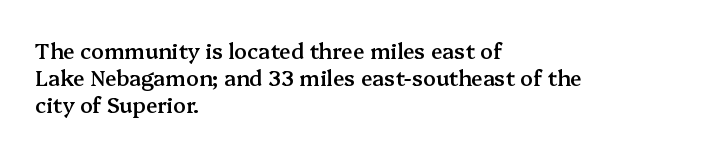
The image shows 21 px text type, upright; set left-aligned, normal line spacing (1.29x), normal letter spacing, not underlined.
